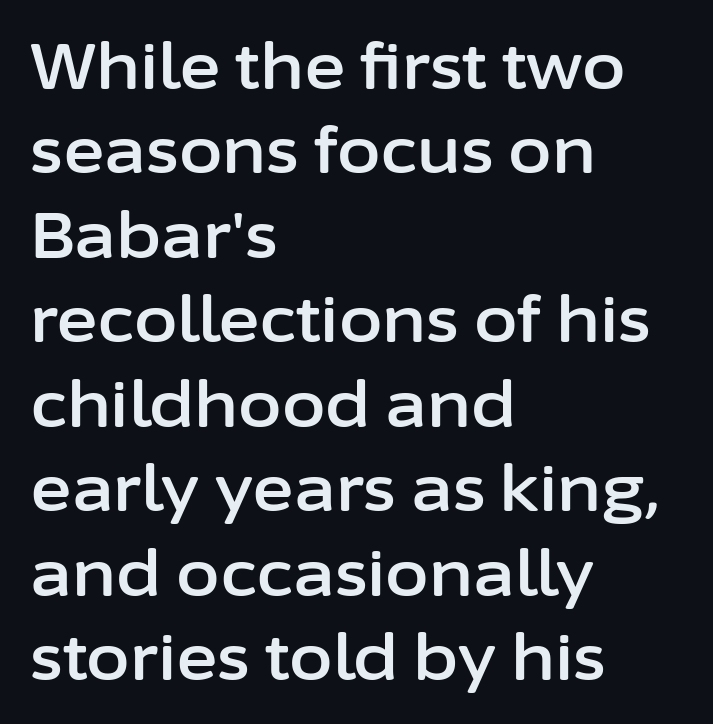
In terms of letterform style, serifs are entirely absent. Line spacing here is normal. Characters remain perfectly vertical along every line. Varying glyph widths throughout — classic text-font behaviour.
